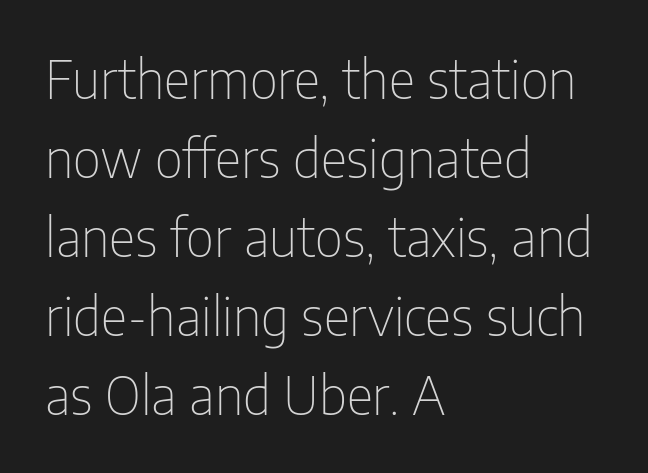
Characters remain perfectly vertical along every line. The type family on display is of the sans-serif kind. Notice how descenders clear the ascenders below comfortably — that's standard leading. Each row of text sits above clean, open space. This is not heavy type; no bold has been used. This rendering leaves character spacing at its baseline value.
